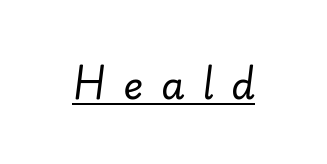
{"italic": "yes", "lean": "right", "slant_degrees": 7, "bold": "no", "weight": "regular", "width": "normal", "stroke_contrast": "low", "x_height": "small", "monospaced": "no", "underline": "yes", "letter_spacing": "wide", "letter_spacing_em": 0.46, "glyph_px": 38}
